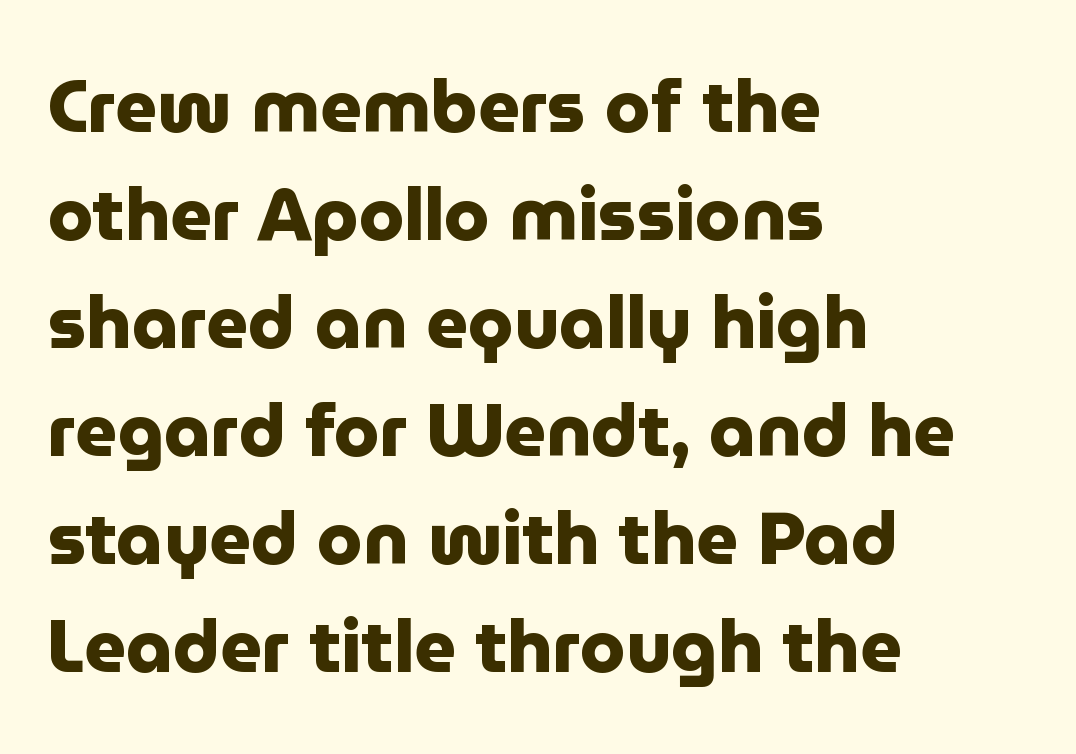
Q: Is the text bold? A: Yes.
Q: Is the text italic (slanted)? A: No, it is upright.
Q: Is the typeface a serif or a sans-serif typeface? A: Sans-serif.
Q: Is the text underlined? A: No.
Q: How is the paragraph aligned? A: Left-aligned.
Q: Is the spacing between letters normal or unusually wide? A: Normal.
Q: Is the spacing between lines tight, normal or loose? A: Normal.
Q: Width (condensed, normal, or wide)? A: Normal.
Q: Stroke contrast? A: Low.
Q: x-height? A: Medium.
Q: Monospaced? A: No.
